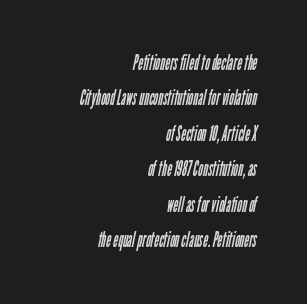
Plain, unruled lines of type. These lines are set flush right with a ragged left edge. Nothing heavy about these letters — not bold at all. Vertical spacing — default. Letter spacing: default.
